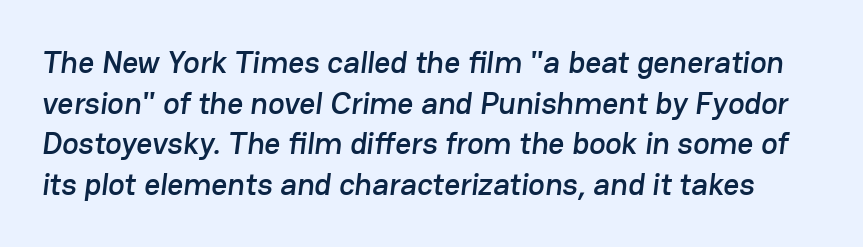
Q: Is the typeface a serif or a sans-serif typeface? A: Sans-serif.
Q: Is the text underlined? A: No.
Q: Is the spacing between letters normal or unusually wide? A: Normal.
Q: Is the spacing between lines tight, normal or loose? A: Normal.
Q: Width (condensed, normal, or wide)? A: Normal.
Q: Stroke contrast? A: Low.
Q: x-height? A: Medium.
Q: Monospaced? A: No.
